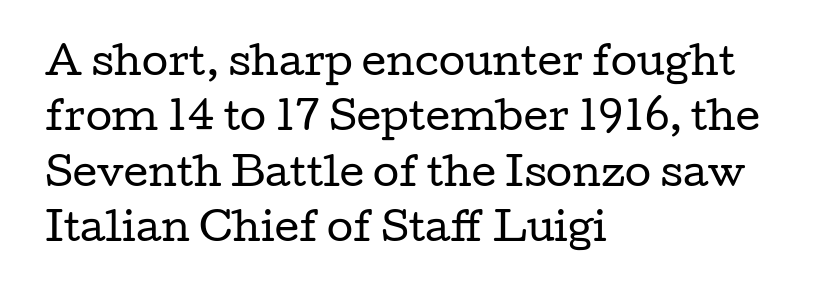
The image shows 38 px regular-weight, wide serif type, upright; set left-aligned, normal line spacing (1.46x), normal letter spacing, not underlined; low stroke contrast and a medium x-height.
